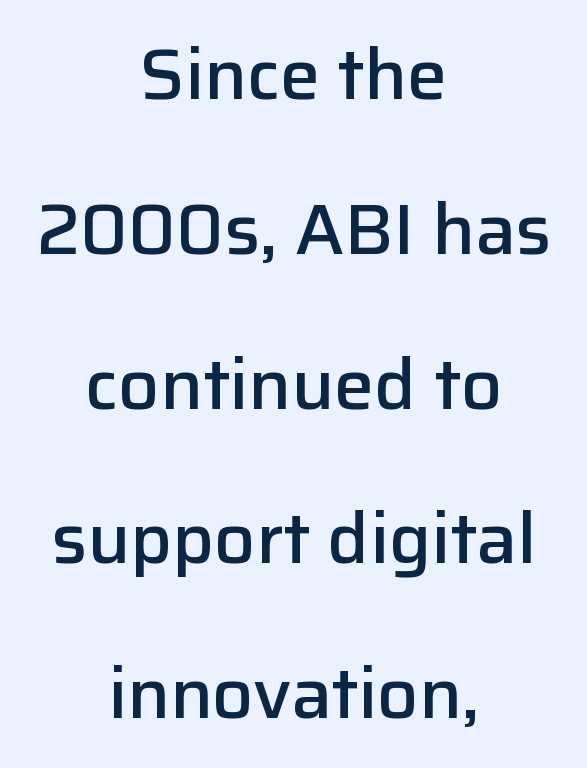
The image shows 72 px semibold sans-serif type, upright; set centered, loose line spacing (2.15x), normal letter spacing, not underlined; low stroke contrast and a medium x-height.
